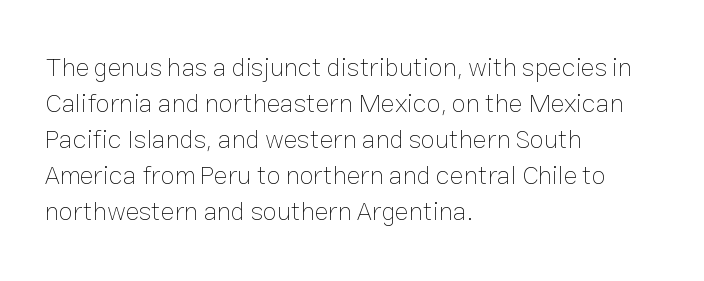
Q: Is the text bold? A: No.
Q: Is the text italic (slanted)? A: No, it is upright.
Q: Is the text underlined? A: No.
Q: How is the paragraph aligned? A: Left-aligned.
Q: Is the spacing between letters normal or unusually wide? A: Normal.
Q: Is the spacing between lines tight, normal or loose? A: Normal.
